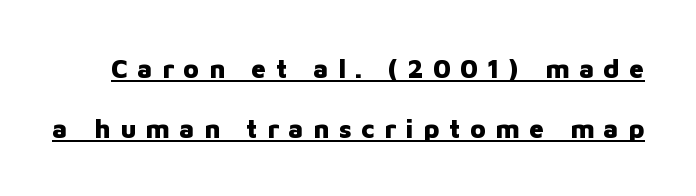
The image shows 26 px bold type, upright; set loose line spacing (2.3x), unusually wide letter spacing (+0.37 em), underlined.
